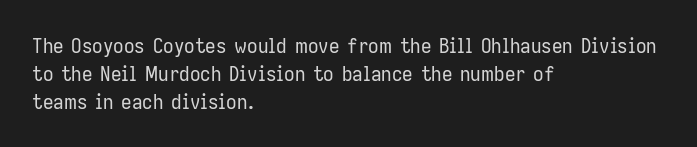
{"italic": "no", "bold": "no", "underline": "no", "align": "left", "line_spacing": "normal", "line_spacing_ratio": 1.33, "letter_spacing": "normal", "letter_spacing_em": 0.0, "glyph_px": 21}
